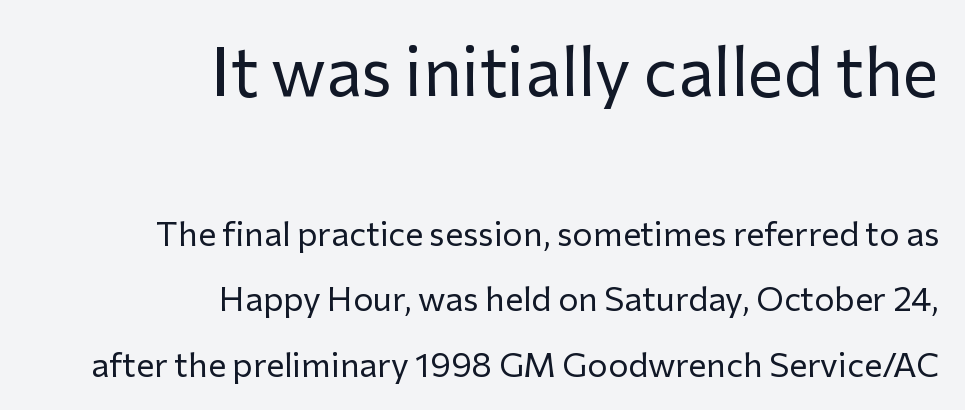
{"serif": "no", "italic": "no", "bold": "no", "weight": "regular", "width": "normal", "stroke_contrast": "low", "x_height": "medium", "monospaced": "no", "underline": "no", "align": "right", "line_spacing": "loose", "line_spacing_ratio": 1.92, "letter_spacing": "normal", "letter_spacing_em": 0.0, "larger_block": "first", "size_ratio": 2.0, "glyph_px": 68}
